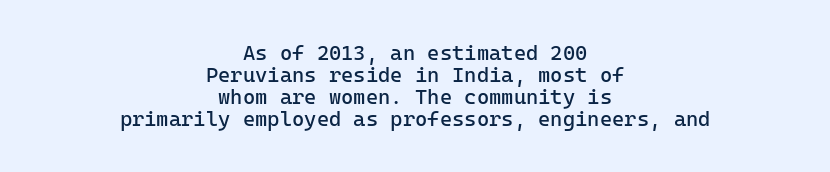
The lettering holds an erect, upright posture throughout. Unmarked baselines from the first word to the last. The strokes carry an ordinary text weight at most. Each new line begins almost immediately beneath the previous one. Is the letter spacing exaggerated? No — it looks like the ordinary default.
